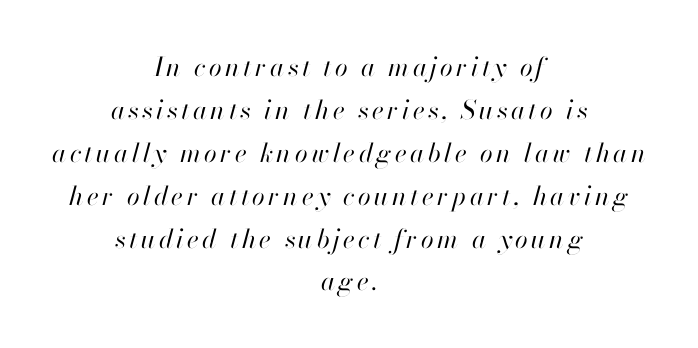
{"italic": "yes", "lean": "right", "slant_degrees": 13, "bold": "no", "underline": "no", "align": "center", "line_spacing": "normal", "line_spacing_ratio": 1.65, "glyph_px": 26}
